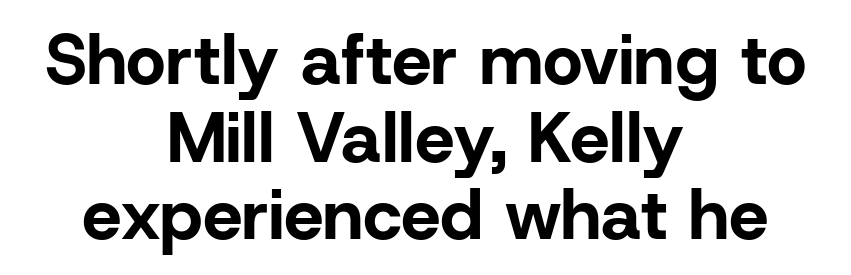
Q: Is the text bold? A: Yes.
Q: Is the text italic (slanted)? A: No, it is upright.
Q: Is the typeface a serif or a sans-serif typeface? A: Sans-serif.
Q: Is the text underlined? A: No.
Q: How is the paragraph aligned? A: Centered.
Q: Is the spacing between letters normal or unusually wide? A: Normal.
Q: Is the spacing between lines tight, normal or loose? A: Tight.
Q: Width (condensed, normal, or wide)? A: Normal.
Q: Stroke contrast? A: Low.
Q: x-height? A: Medium.
Q: Monospaced? A: No.
